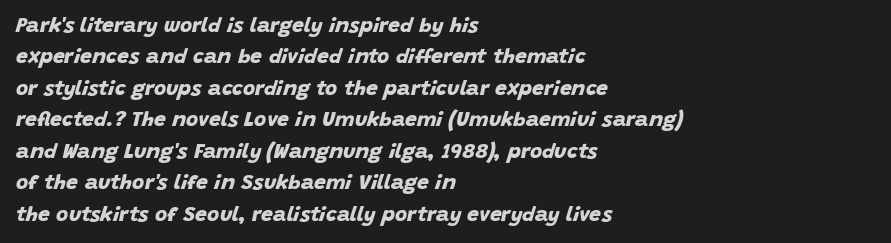
The image shows 21 px bold type; set left-aligned, normal line spacing (1.5x), normal letter spacing, not underlined.
